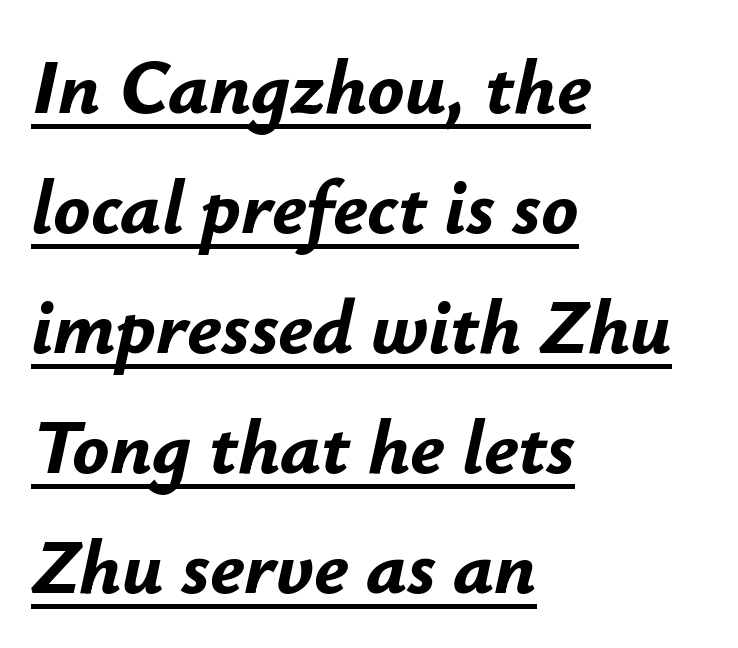
Q: Is the text bold? A: Yes.
Q: Is the text italic (slanted)? A: Yes, it leans right by about 12 degrees.
Q: Is the text underlined? A: Yes.
Q: How is the paragraph aligned? A: Left-aligned.
Q: Is the spacing between letters normal or unusually wide? A: Normal.
Q: Is the spacing between lines tight, normal or loose? A: Normal.
Q: Width (condensed, normal, or wide)? A: Normal.
Q: Stroke contrast? A: Low.
Q: x-height? A: Small.
Q: Monospaced? A: No.
